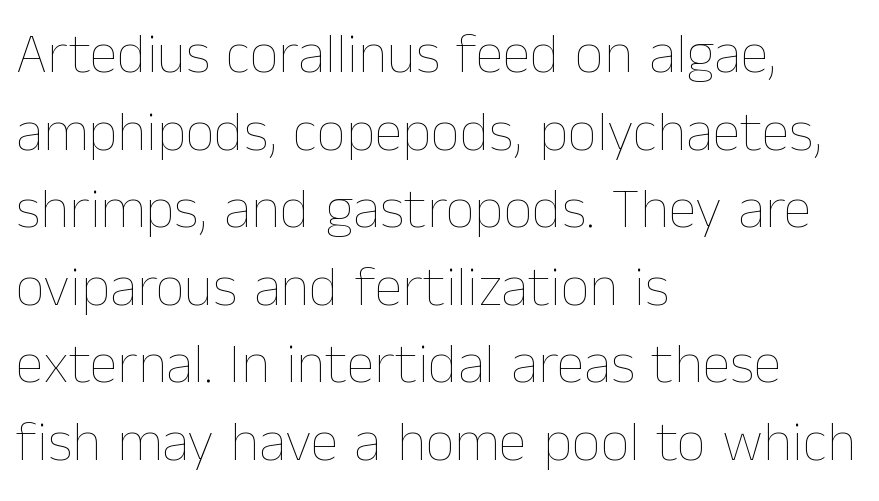
Q: Is the text bold? A: No.
Q: Is the text italic (slanted)? A: No, it is upright.
Q: Is the text underlined? A: No.
Q: How is the paragraph aligned? A: Left-aligned.
Q: Is the spacing between letters normal or unusually wide? A: Normal.
Q: Is the spacing between lines tight, normal or loose? A: Normal.
Q: Width (condensed, normal, or wide)? A: Normal.
Q: Stroke contrast? A: Low.
Q: x-height? A: Medium.
Q: Monospaced? A: No.
